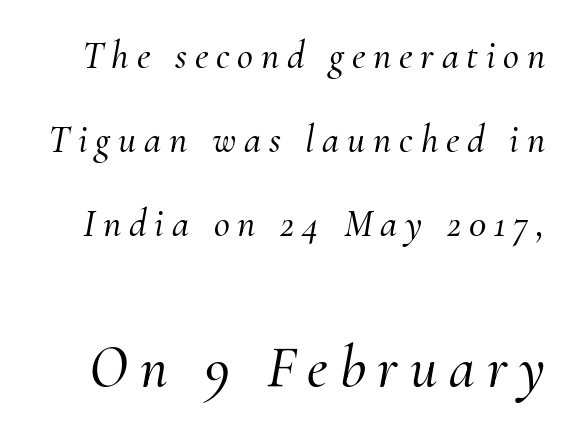
You could not count columns in this text — the font is proportionally spaced. The more generous point size was reserved for the lower chunk. The typeface chosen for these lines features serifs. One glance says open: line gaps are wider than usual. Each row of text sits above clean, open space.
